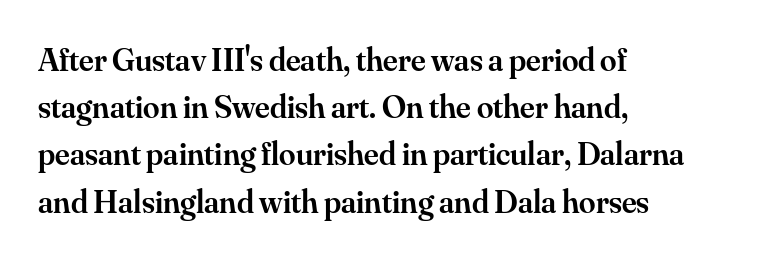
The image shows 33 px semibold serif type, upright; set left-aligned, normal line spacing (1.43x), normal letter spacing, not underlined; medium stroke contrast and a small x-height.
